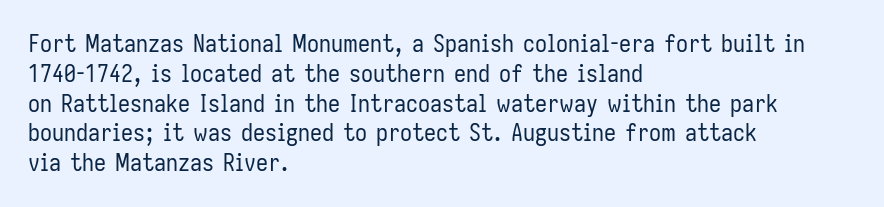
The image shows 24 px text type, upright; set left-aligned, line spacing 1.24x, normal letter spacing, not underlined.
